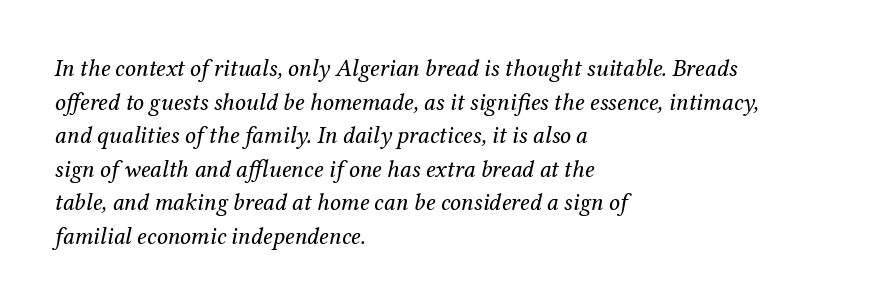
Q: Is the text bold? A: No.
Q: Is the text italic (slanted)? A: Yes, it leans right by about 12 degrees.
Q: Is the text underlined? A: No.
Q: How is the paragraph aligned? A: Left-aligned.
Q: Is the spacing between letters normal or unusually wide? A: Normal.
Q: Is the spacing between lines tight, normal or loose? A: Normal.
